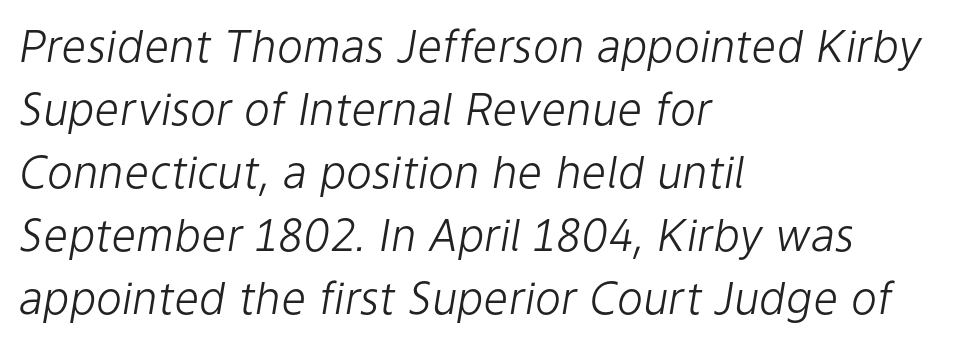
The image shows 44 px light type, italic (leaning right); set left-aligned, normal line spacing (1.43x), normal letter spacing, not underlined; low stroke contrast and a medium x-height.
